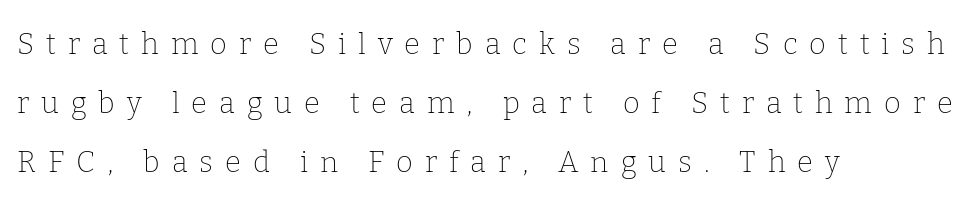
Think of a printed novel: that variable character pitch is what you see here. Is there much room between lines? Yes — plenty of vertical air separates them. Descenders are the only things crossing below the line. The font family rendered here belongs to the serif group. The passage is arranged the way most books set body copy — flush left. Does the lettering tilt? It doesn't — this is upright.
